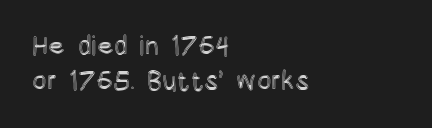
The image shows 27 px text type, upright; set left-aligned, normal line spacing (1.31x), normal letter spacing, not underlined.
